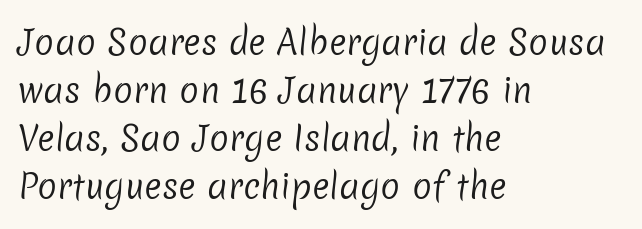
{"serif": "no", "bold": "no", "weight": "regular", "width": "normal", "stroke_contrast": "low", "x_height": "medium", "monospaced": "no", "underline": "no", "align": "left", "line_spacing": "normal", "line_spacing_ratio": 1.45, "letter_spacing": "normal", "letter_spacing_em": 0.0, "glyph_px": 33}
